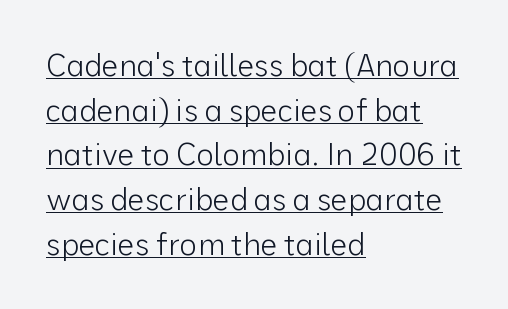
No heavy texture on the line: the type isn't bold. This sample has the flowing, uneven cadence of proportional lettering. Notice how a bar underscores the lettering throughout. The passage is arranged the way most books set body copy — flush left.
